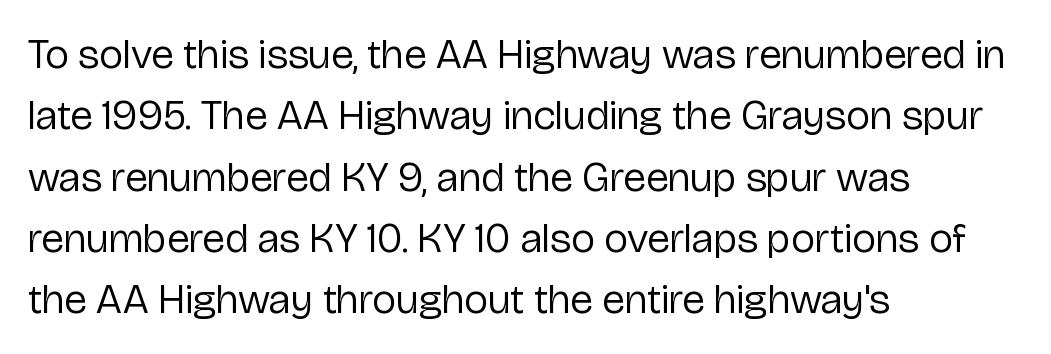
The image shows 42 px regular-weight sans-serif type, upright; set left-aligned, normal line spacing (1.46x), normal letter spacing, not underlined; low stroke contrast and a medium x-height.
